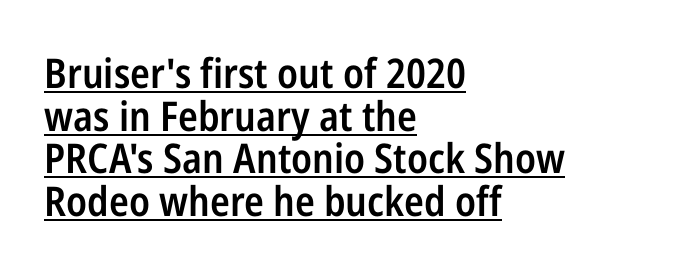
Q: Is the text bold? A: Semi-bold.
Q: Is the text italic (slanted)? A: No, it is upright.
Q: Is the typeface a serif or a sans-serif typeface? A: Sans-serif.
Q: Is the text underlined? A: Yes.
Q: How is the paragraph aligned? A: Left-aligned.
Q: Is the spacing between letters normal or unusually wide? A: Normal.
Q: Is the spacing between lines tight, normal or loose? A: Tight.
Q: Width (condensed, normal, or wide)? A: Condensed.
Q: Stroke contrast? A: Low.
Q: x-height? A: Medium.
Q: Monospaced? A: No.
